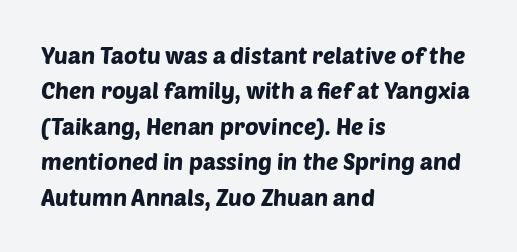
Q: Is the text underlined? A: No.
Q: How is the paragraph aligned? A: Left-aligned.
Q: Is the spacing between letters normal or unusually wide? A: Normal.
Q: Is the spacing between lines tight, normal or loose? A: Normal.
